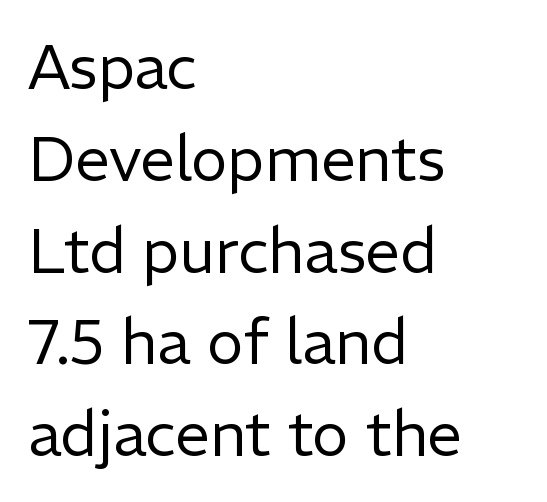
The image shows 62 px regular-weight sans-serif type, upright; set left-aligned, normal line spacing (1.48x), normal letter spacing, not underlined; low stroke contrast and a medium x-height.
